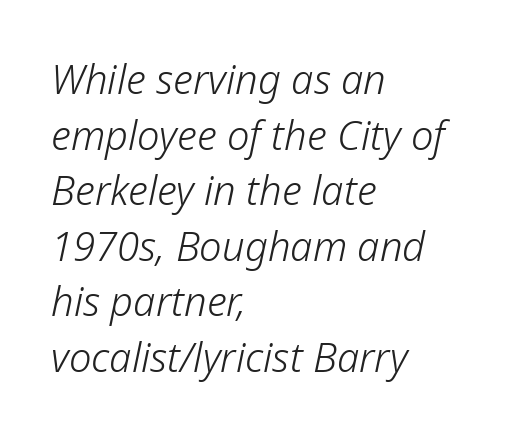
{"italic": "yes", "lean": "right", "slant_degrees": 12, "bold": "no", "weight": "light", "width": "normal", "stroke_contrast": "low", "x_height": "medium", "monospaced": "no", "underline": "no", "align": "left", "line_spacing": "normal", "line_spacing_ratio": 1.39, "letter_spacing": "normal", "letter_spacing_em": 0.0, "glyph_px": 40}
